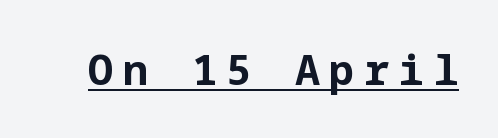
Q: Is the text bold? A: Yes.
Q: Is the text italic (slanted)? A: No, it is upright.
Q: Is the typeface a serif or a sans-serif typeface? A: Sans-serif.
Q: Is the text underlined? A: Yes.
Q: Is the spacing between letters normal or unusually wide? A: Unusually wide.
Q: Width (condensed, normal, or wide)? A: Normal.
Q: Stroke contrast? A: Low.
Q: x-height? A: Medium.
